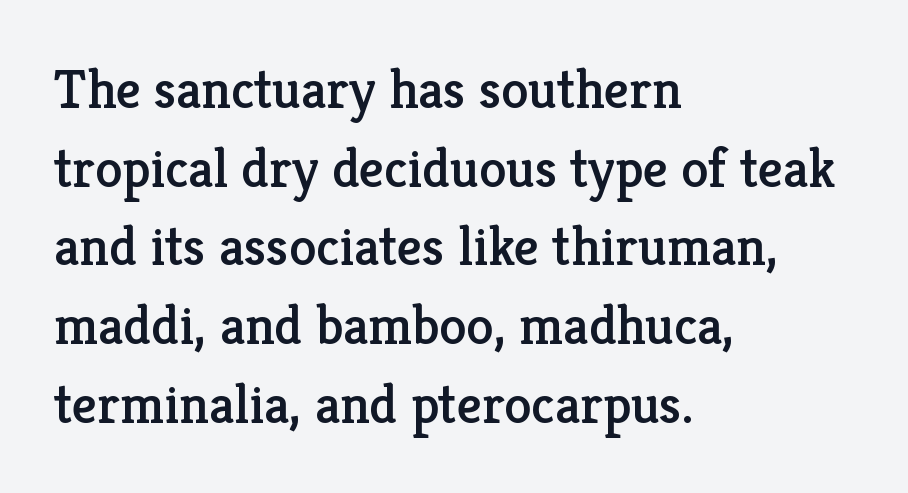
The image shows 55 px serif type, upright; set left-aligned, normal line spacing (1.43x), normal letter spacing, not underlined; low stroke contrast and a medium x-height.
